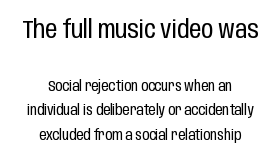
This sample uses plain, unmodified letter spacing. Every character sits straight up, as roman type does. No extra ink here — the face is not bold. If you squint, the top block still reads clearly — it's the larger of the two. This sample is center-justified, so both line endings float freely.
